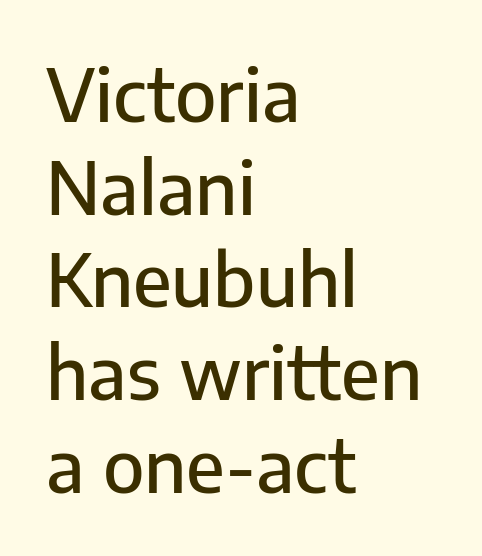
This rendering employs a face without finishing strokes, i.e., a sans-serif. The letters advance in unequal steps, a hallmark of proportional type. Caption: standard tracking, unaltered. The space beneath each line is pristine and unruled.
